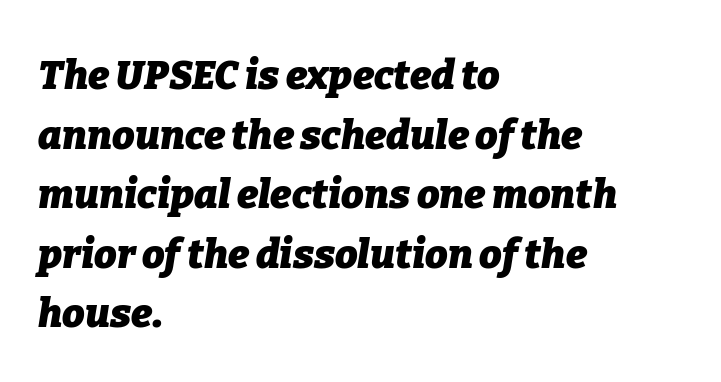
Honestly, the letter spacing is just normal — you wouldn't notice it. Each letter keeps its own natural width here, so spacing adapts to shape. Its strokes are broad and dark, the hallmark of bold type. Posture: slanted.
